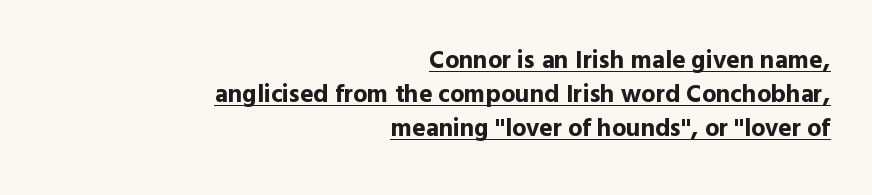
Q: Is the text bold? A: Yes.
Q: Is the text italic (slanted)? A: No, it is upright.
Q: Is the text underlined? A: Yes.
Q: How is the paragraph aligned? A: Right-aligned.
Q: Is the spacing between letters normal or unusually wide? A: Normal.
Q: Is the spacing between lines tight, normal or loose? A: Normal.
